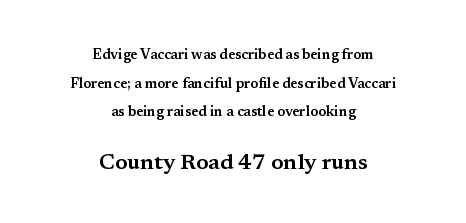
{"italic": "no", "underline": "no", "align": "center", "line_spacing": "loose", "line_spacing_ratio": 2.05, "letter_spacing": "normal", "letter_spacing_em": 0.0, "larger_block": "second", "size_ratio": 1.57, "glyph_px": 22}
